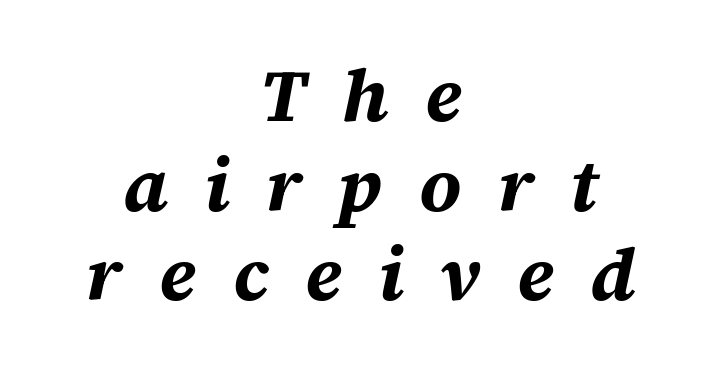
{"italic": "yes", "lean": "right", "slant_degrees": 12, "bold": "yes", "weight": "bold", "width": "normal", "stroke_contrast": "medium", "x_height": "large", "monospaced": "no", "underline": "no", "align": "center", "line_spacing_ratio": 1.21, "letter_spacing": "wide", "letter_spacing_em": 0.49, "glyph_px": 74}
